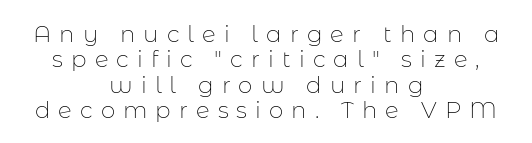
{"italic": "no", "bold": "no", "underline": "no", "align": "center", "line_spacing": "tight", "line_spacing_ratio": 1.1, "letter_spacing": "wide", "letter_spacing_em": 0.35, "glyph_px": 23}
